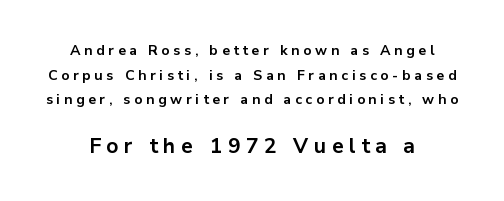
{"italic": "no", "bold": "yes", "underline": "no", "align": "center", "line_spacing_ratio": 1.76, "letter_spacing": "wide", "letter_spacing_em": 0.26, "larger_block": "second", "size_ratio": 1.5, "glyph_px": 21}
